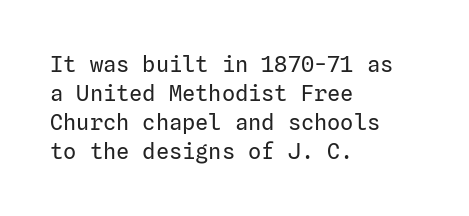
Tall strokes in this sample are plumb rather than angled. The passage shown has conventional tracking throughout. Every row of glyphs begins at an identical x-position on the left. A normal amount of white space separates one row of letters from the next. Type without underlining.
